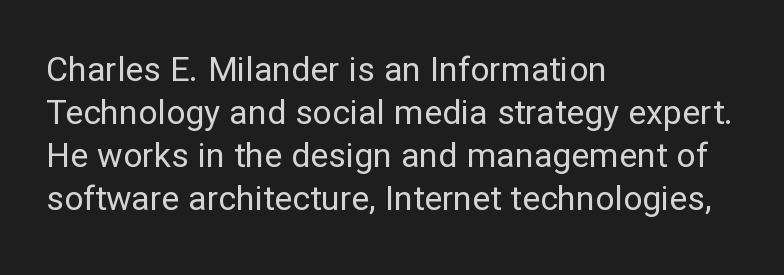
The letters advance in unequal steps, a hallmark of proportional type. Descender tails drop into unmarked territory. Leading matches the norm, producing a regular column. The lines are quadded left. The tracking reads as untouched default to a designer's eye. Are there feet on the stems? There aren't — it's a sans.
